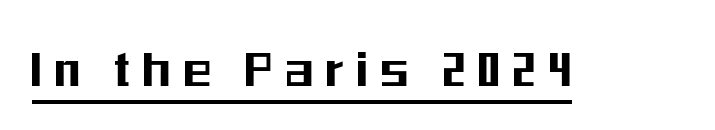
The image shows 57 px condensed sans-serif type, upright; set unusually wide letter spacing (+0.23 em), underlined; medium stroke contrast and a medium x-height.
